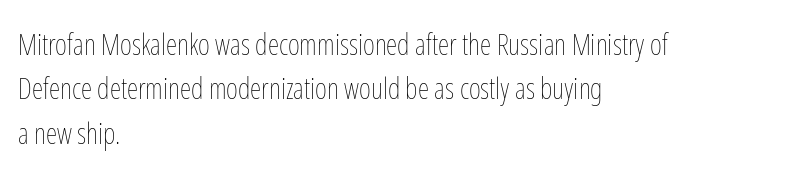
Reading down the block, your eye returns to a fixed left position each line. Leading: standard. Heaviness? Minimal to ordinary, like unemphasized prose. These lines keep a tight, regular rhythm from letter to letter.
